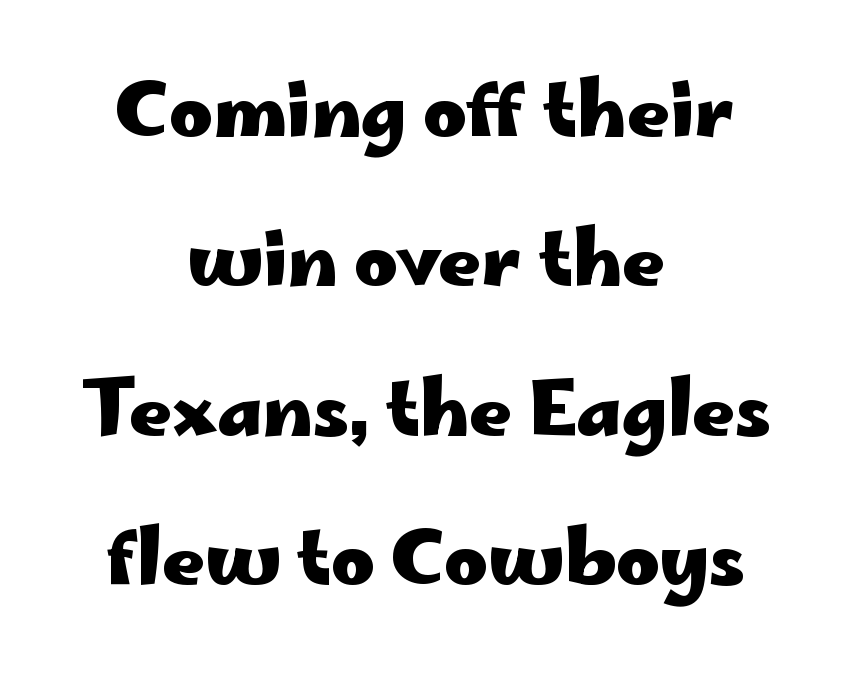
A great deal of white space separates one row of letters from the next. Looks like regular typesetting: each glyph gets only the width it needs. The typesetter chose a symmetrical, centered arrangement here. The horizontal fit of the characters is conventional and even. Posture: vertical. Pretty heavy lettering here — definitely bold.
